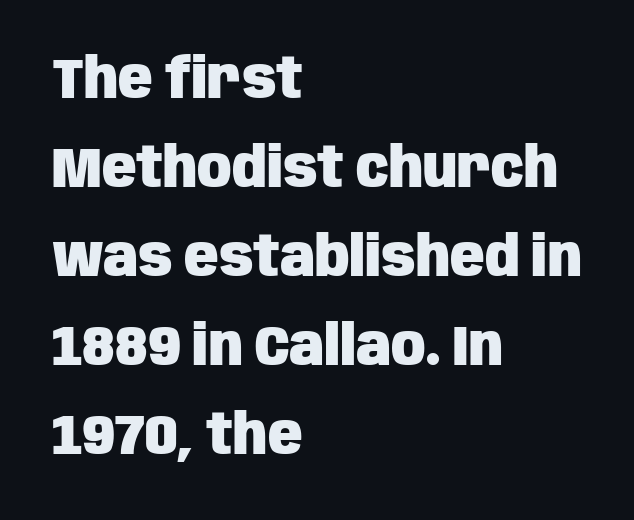
The image shows 57 px heavy, condensed sans-serif type, upright; set left-aligned, normal line spacing (1.56x), normal letter spacing, not underlined; low stroke contrast and a large x-height.
